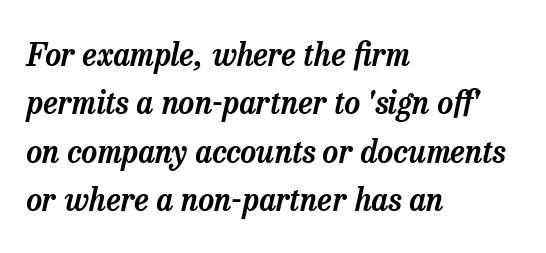
The image shows 31 px serif type, italic (leaning right); set left-aligned, normal line spacing (1.56x), normal letter spacing, not underlined; low stroke contrast and a medium x-height.
